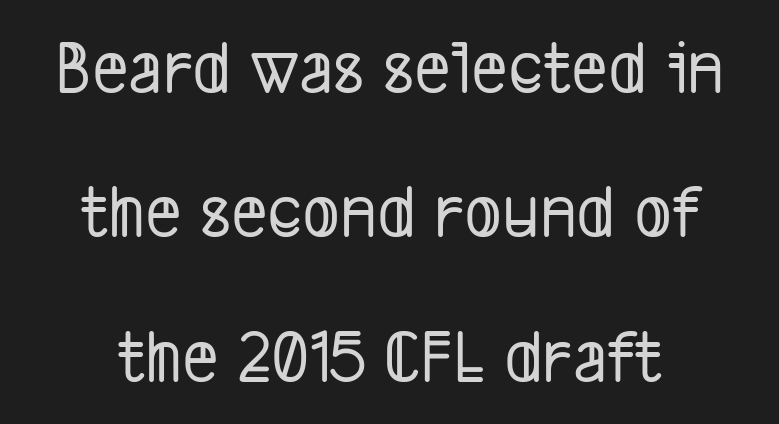
The image shows 78 px condensed sans-serif type; set centered, line spacing 1.85x, normal letter spacing, not underlined; low stroke contrast and a medium x-height.
